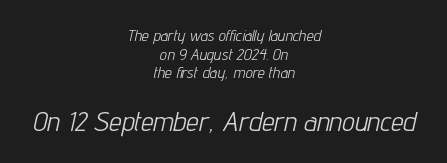
{"italic": "yes", "lean": "right", "slant_degrees": 12, "bold": "no", "weight": "light", "width": "condensed", "stroke_contrast": "low", "x_height": "medium", "monospaced": "no", "underline": "no", "align": "center", "line_spacing_ratio": 1.17, "letter_spacing": "normal", "letter_spacing_em": 0.0, "larger_block": "second", "size_ratio": 1.75, "glyph_px": 28}
